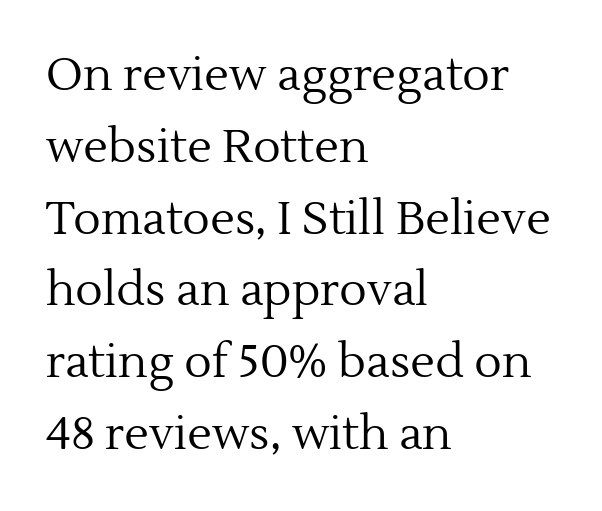
The image shows 46 px regular-weight serif type, upright; set left-aligned, normal line spacing (1.56x), normal letter spacing, not underlined; a medium x-height.
